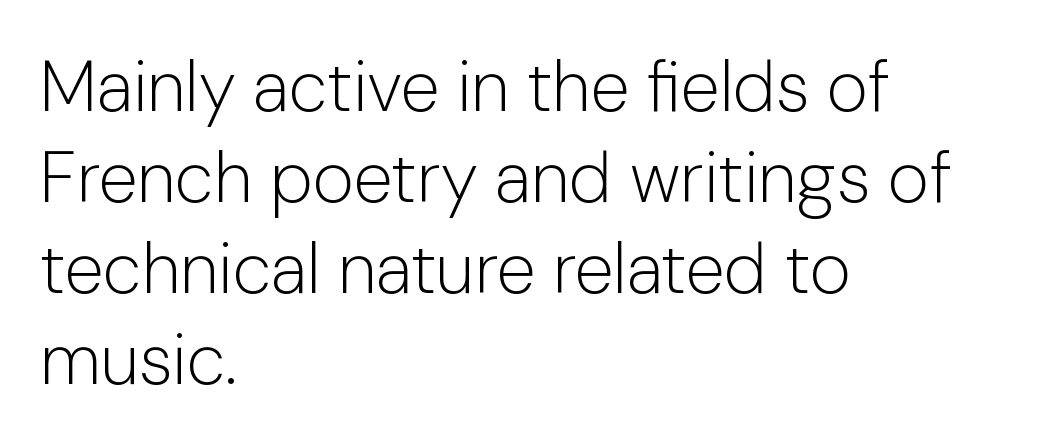
The passage shown is typed in a proportional face where columns would drift. The gaps between neighbouring characters are ordinary and unremarkable. Stroke mass is kept to a normal reading level or below. In terms of posture, this sample is upright.
